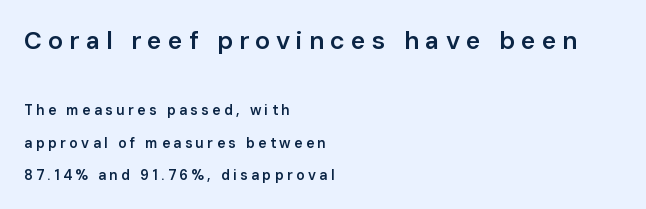
The image shows 25 px text type, upright; set left-aligned, loose line spacing (2.3x), unusually wide letter spacing (+0.24 em), not underlined; the first (top) block is 1.79x larger.
